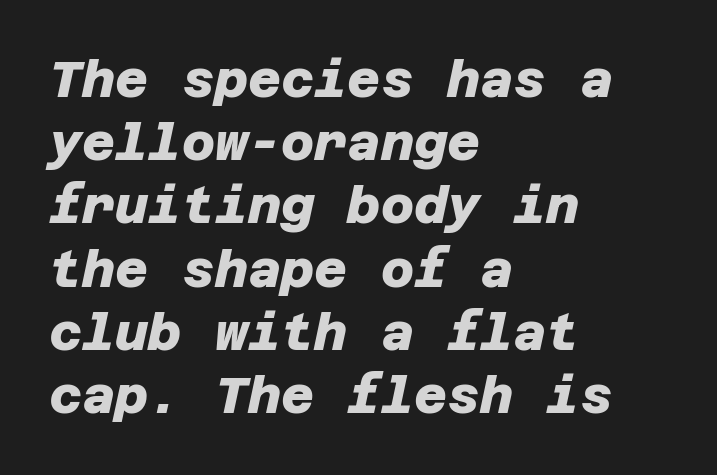
Q: Is the text bold? A: Yes.
Q: Is the typeface a serif or a sans-serif typeface? A: Sans-serif.
Q: Is the text underlined? A: No.
Q: How is the paragraph aligned? A: Left-aligned.
Q: Is the spacing between letters normal or unusually wide? A: Normal.
Q: Width (condensed, normal, or wide)? A: Normal.
Q: Stroke contrast? A: Low.
Q: x-height? A: Large.
